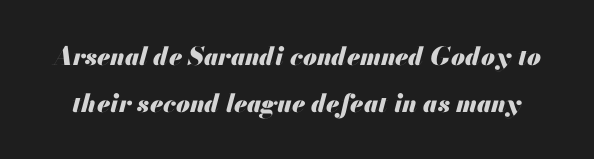
Q: Is the text bold? A: Yes.
Q: Is the text italic (slanted)? A: Yes, it leans right by about 13 degrees.
Q: Is the text underlined? A: No.
Q: Is the spacing between letters normal or unusually wide? A: Normal.
Q: Is the spacing between lines tight, normal or loose? A: Loose.
